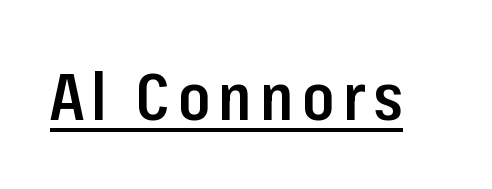
{"serif": "no", "italic": "no", "bold": "semi", "weight": "semibold", "width": "condensed", "stroke_contrast": "low", "x_height": "medium", "monospaced": "no", "underline": "yes", "glyph_px": 65}
